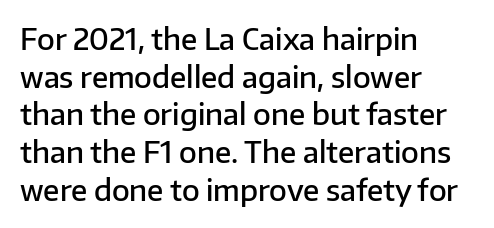
The image shows 29 px semibold sans-serif type, upright; set left-aligned, normal line spacing (1.3x), normal letter spacing, not underlined; low stroke contrast and a medium x-height.
